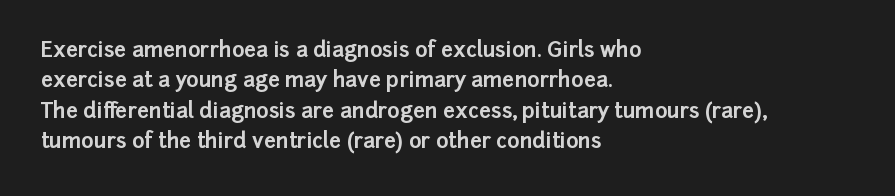
{"italic": "no", "bold": "yes", "underline": "no", "align": "left", "line_spacing": "normal", "line_spacing_ratio": 1.45, "letter_spacing": "normal", "letter_spacing_em": 0.0, "glyph_px": 21}
